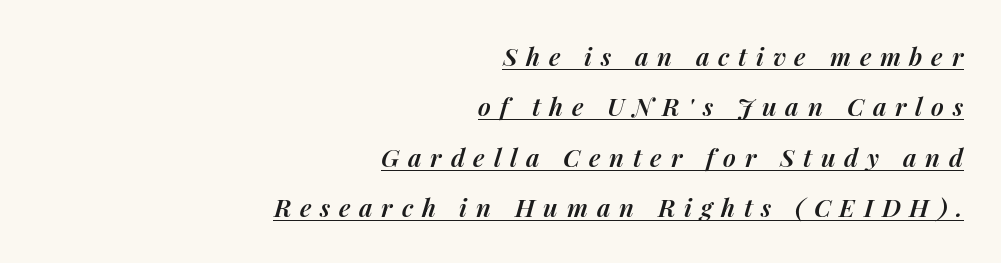
The image shows 25 px text type, italic (leaning right); set right-aligned, loose line spacing (2.02x), unusually wide letter spacing (+0.35 em), underlined.
